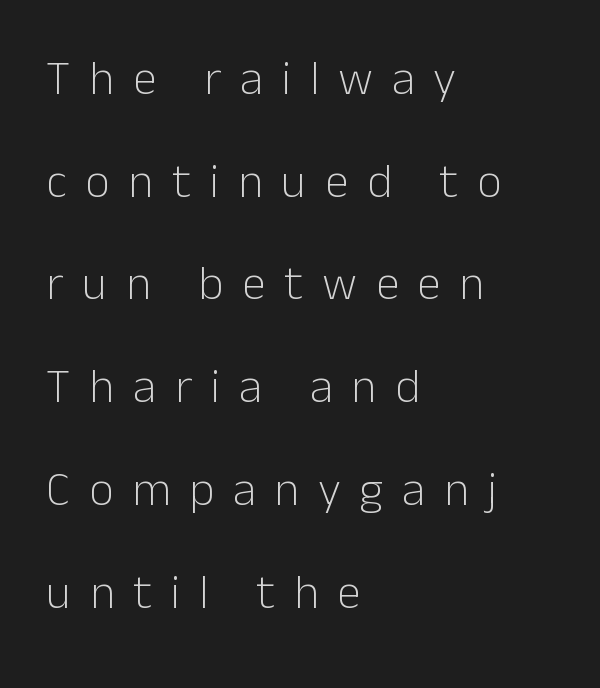
The face used here is a sans, in the tradition of grotesques and geometrics. Caption: multi-line text, flush left, ragged right. Heaviness? Minimal to ordinary, like unemphasized prose. Airy leading.
